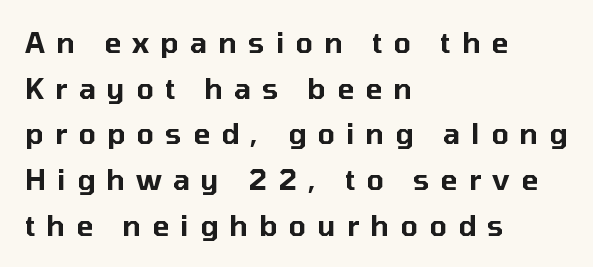
{"serif": "no", "italic": "no", "width": "normal", "stroke_contrast": "low", "x_height": "medium", "monospaced": "no", "underline": "no", "align": "left", "line_spacing": "normal", "line_spacing_ratio": 1.63, "letter_spacing": "wide", "letter_spacing_em": 0.4, "glyph_px": 28}
